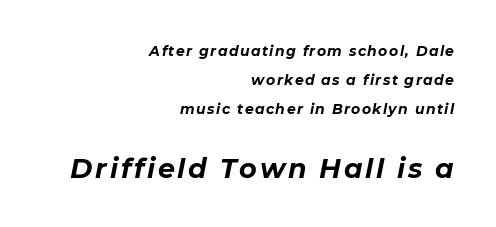
The image shows 27 px bold type, italic (leaning right); set right-aligned, loose line spacing (2.08x), not underlined; the second (bottom) block is 1.93x larger.
